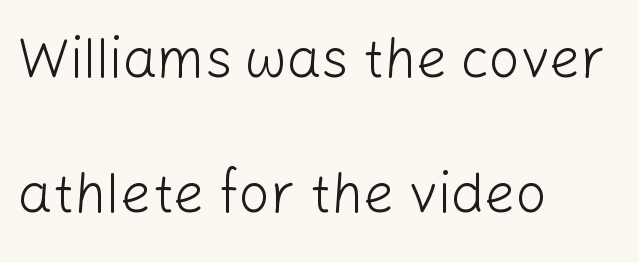
Standard letterfit; no display-style spreading of the glyphs. A great deal of white space separates one row of letters from the next. Does the lettering tilt? It doesn't — this is upright. Serif or sans? Sans — the stroke terminals are bare.
